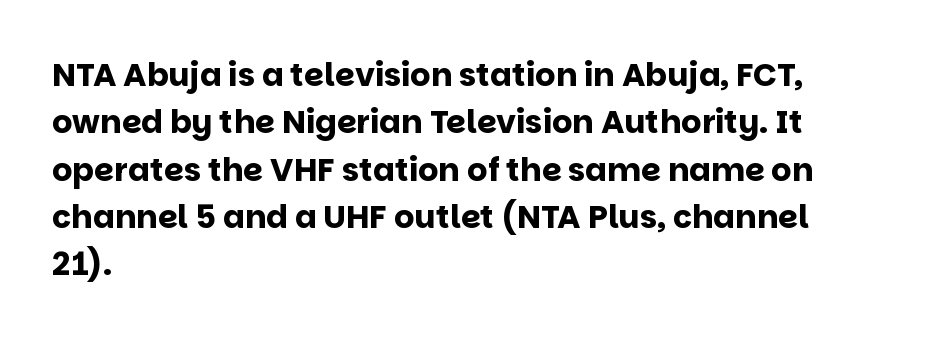
Q: Is the text bold? A: Yes.
Q: Is the text italic (slanted)? A: No, it is upright.
Q: Is the typeface a serif or a sans-serif typeface? A: Sans-serif.
Q: Is the text underlined? A: No.
Q: How is the paragraph aligned? A: Left-aligned.
Q: Is the spacing between letters normal or unusually wide? A: Normal.
Q: Is the spacing between lines tight, normal or loose? A: Normal.
Q: Width (condensed, normal, or wide)? A: Normal.
Q: Stroke contrast? A: Low.
Q: x-height? A: Large.
Q: Monospaced? A: No.
